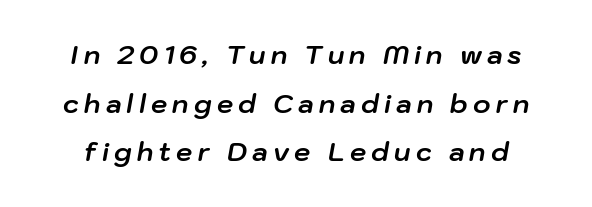
The image shows 26 px bold type, italic (leaning right); set line spacing 1.87x, unusually wide letter spacing (+0.2 em), not underlined.
